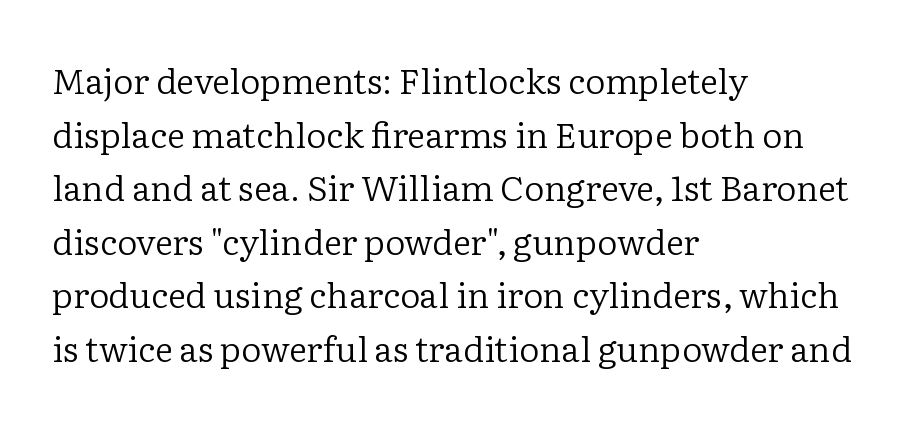
The image shows 35 px regular-weight serif type, upright; set left-aligned, normal line spacing (1.53x), normal letter spacing, not underlined; low stroke contrast and a medium x-height.
